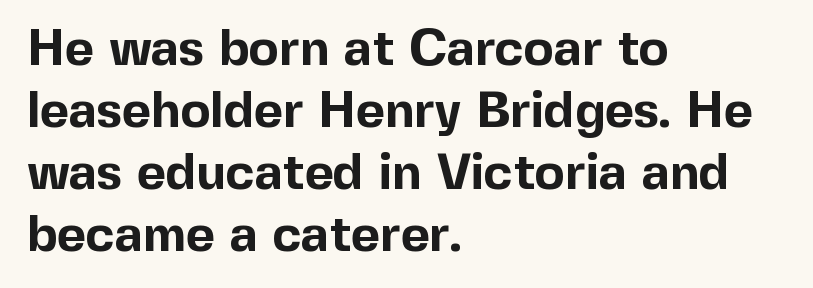
{"serif": "no", "italic": "no", "bold": "yes", "weight": "bold", "width": "normal", "x_height": "medium", "monospaced": "no", "underline": "no", "align": "left", "line_spacing_ratio": 1.24, "letter_spacing": "normal", "letter_spacing_em": 0.0, "glyph_px": 50}
